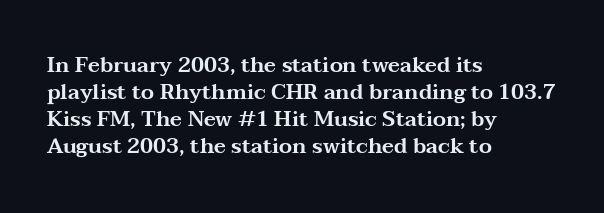
{"italic": "no", "underline": "no", "align": "left", "line_spacing": "normal", "line_spacing_ratio": 1.29, "letter_spacing": "normal", "letter_spacing_em": 0.0, "glyph_px": 21}
